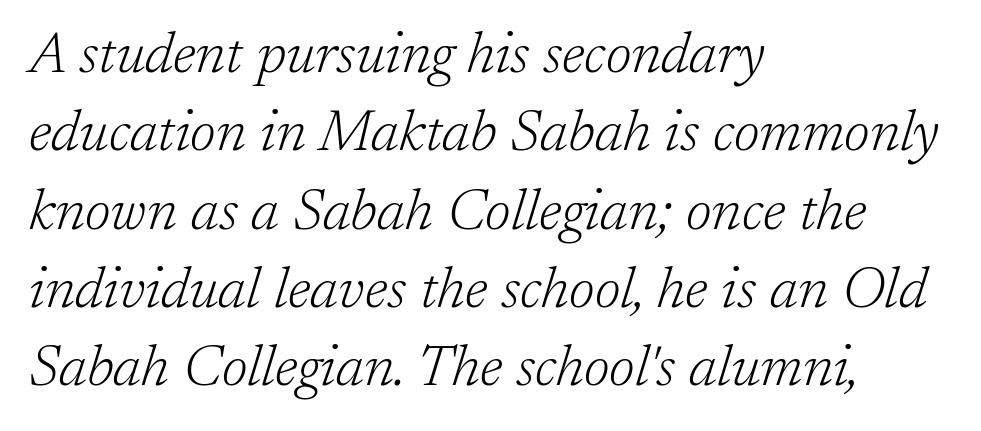
{"serif": "yes", "italic": "yes", "lean": "right", "slant_degrees": 17, "bold": "no", "weight": "light", "width": "normal", "stroke_contrast": "low", "x_height": "medium", "monospaced": "no", "underline": "no", "align": "left", "line_spacing": "normal", "line_spacing_ratio": 1.35, "letter_spacing": "normal", "letter_spacing_em": 0.0, "glyph_px": 58}
